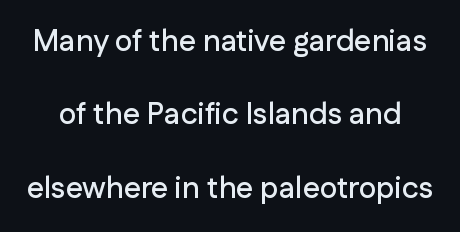
The axis of the letterforms is exactly vertical. Standard letterfit; no display-style spreading of the glyphs. Look at the bottom of the vertical strokes: they stop flat, with no serifs. The letters advance in unequal steps, a hallmark of proportional type. Honestly, the rows look like they've been pulled way apart. The strip under each line holds only bare page.
